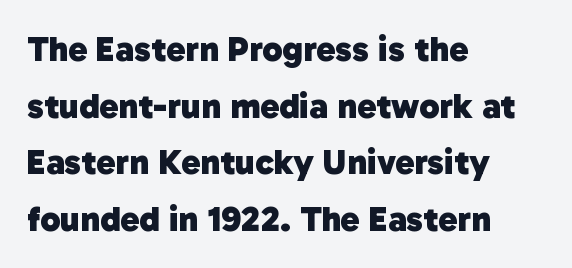
The image shows 36 px heavy sans-serif type; set left-aligned, normal line spacing (1.57x), normal letter spacing, not underlined; low stroke contrast and a medium x-height.
